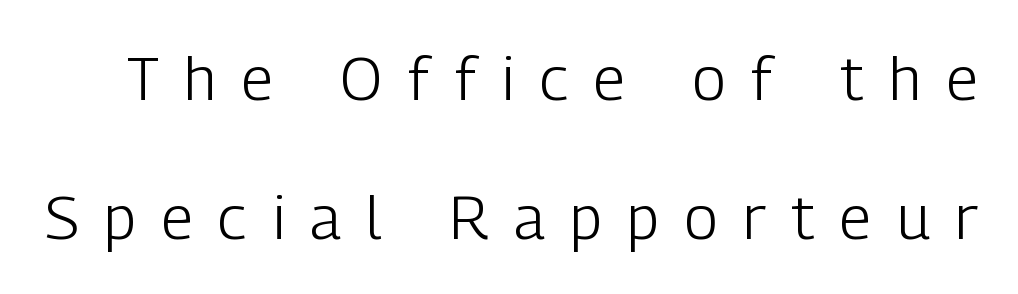
The image shows 61 px light, condensed sans-serif type, upright; set loose line spacing (2.28x), unusually wide letter spacing (+0.42 em), not underlined; low stroke contrast and a medium x-height.
